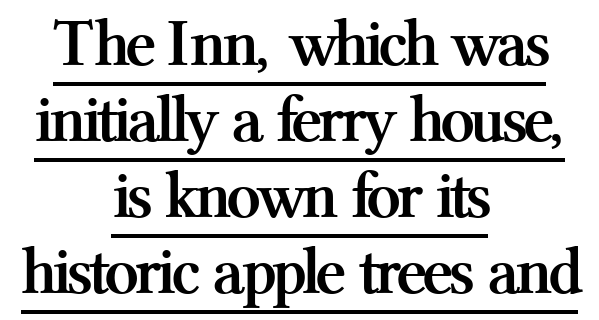
The image shows 68 px semibold serif type, upright; set centered, tight line spacing (1.12x), normal letter spacing, underlined; medium stroke contrast and a medium x-height.
